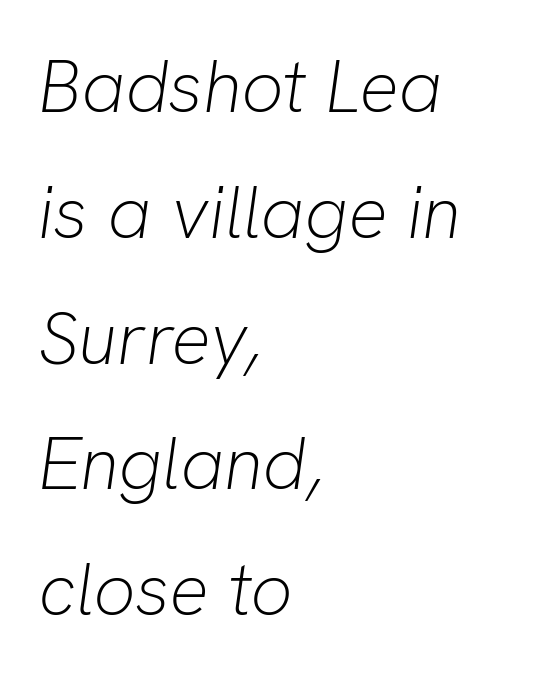
Spacing between characters is what you'd get straight out of the box. The setting favours the left margin, as ordinary paragraphs usually do. The letters advance in unequal steps, a hallmark of proportional type. Weight: regular or lighter. The leading is moderate, giving the passage an even texture.
